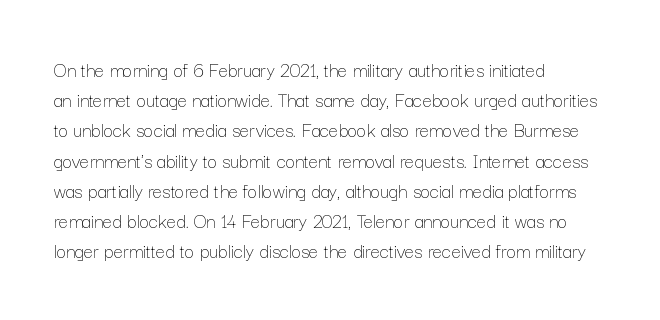
Q: Is the text bold? A: No.
Q: Is the text italic (slanted)? A: No, it is upright.
Q: Is the text underlined? A: No.
Q: How is the paragraph aligned? A: Left-aligned.
Q: Is the spacing between letters normal or unusually wide? A: Normal.
Q: Is the spacing between lines tight, normal or loose? A: Normal.
